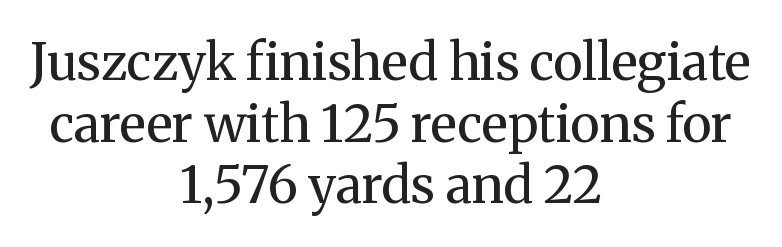
{"serif": "yes", "italic": "no", "bold": "no", "weight": "regular", "width": "normal", "stroke_contrast": "medium", "x_height": "medium", "monospaced": "no", "underline": "no", "align": "center", "line_spacing_ratio": 1.21, "letter_spacing": "normal", "letter_spacing_em": 0.0, "glyph_px": 51}
